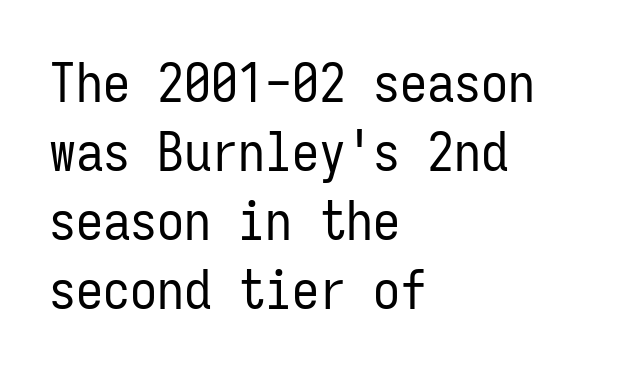
Ordinary non-slanted type is in use. Regarding leading, the lines here are spaced in the standard way. Caption: standard tracking, unaltered. This sample is left-justified, so line endings fall wherever the words run out. These lines are composed in type without serifs. Letters rest on an invisible, unmarked baseline.
